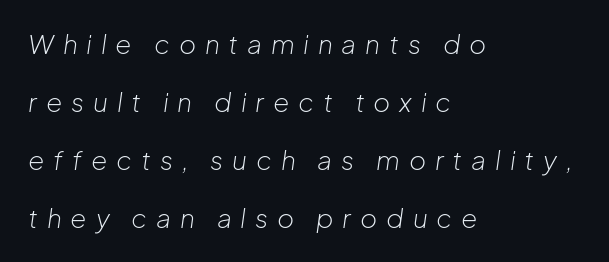
Q: Is the text bold? A: No.
Q: Is the text italic (slanted)? A: Yes, it leans right by about 8 degrees.
Q: Is the text underlined? A: No.
Q: How is the paragraph aligned? A: Left-aligned.
Q: Is the spacing between letters normal or unusually wide? A: Unusually wide.
Q: Is the spacing between lines tight, normal or loose? A: Loose.
